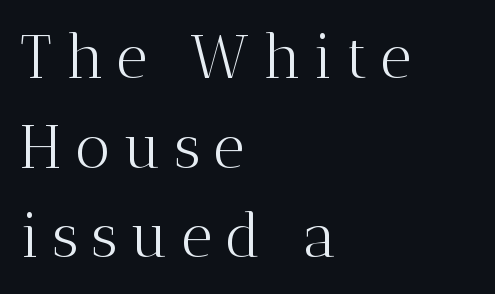
The image shows 61 px light serif type, upright; set left-aligned, normal line spacing (1.47x), unusually wide letter spacing (+0.21 em), not underlined; medium stroke contrast and a medium x-height.
